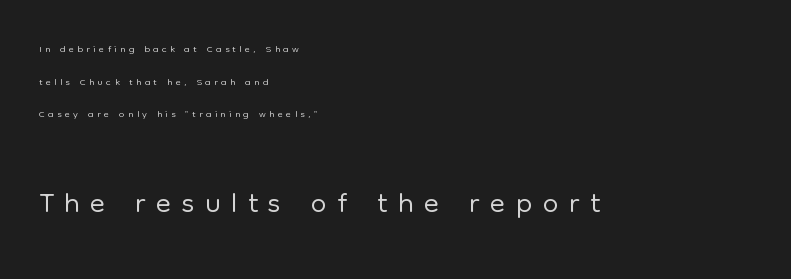
Q: Is the text bold? A: No.
Q: Is the text italic (slanted)? A: No, it is upright.
Q: Is the typeface a serif or a sans-serif typeface? A: Sans-serif.
Q: Is the text underlined? A: No.
Q: How is the paragraph aligned? A: Left-aligned.
Q: Is the spacing between letters normal or unusually wide? A: Unusually wide.
Q: Is the spacing between lines tight, normal or loose? A: Loose.
Q: Which block of text is set in a larger size, the first (top) or the second (bottom)? A: The second (bottom) one.
Q: Width (condensed, normal, or wide)? A: Normal.
Q: Stroke contrast? A: Low.
Q: x-height? A: Medium.
Q: Monospaced? A: No.
